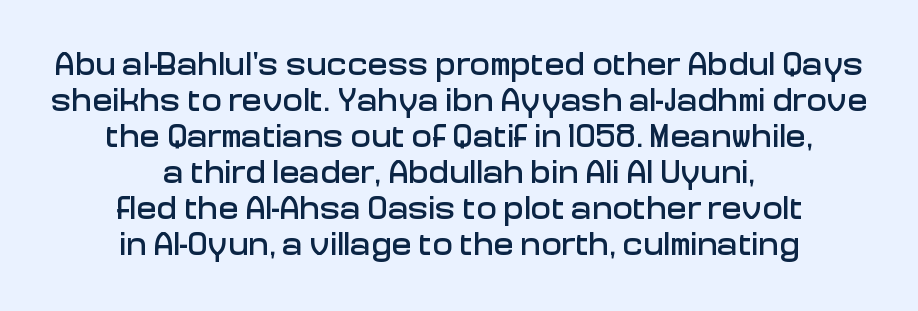
Q: Is the text italic (slanted)? A: No, it is upright.
Q: Is the typeface a serif or a sans-serif typeface? A: Sans-serif.
Q: Is the text underlined? A: No.
Q: How is the paragraph aligned? A: Centered.
Q: Is the spacing between letters normal or unusually wide? A: Normal.
Q: Is the spacing between lines tight, normal or loose? A: Tight.
Q: Width (condensed, normal, or wide)? A: Normal.
Q: Stroke contrast? A: Low.
Q: x-height? A: Medium.
Q: Monospaced? A: No.
